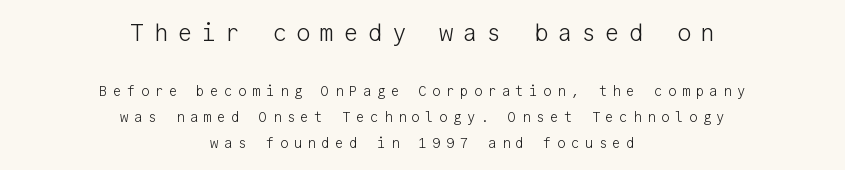
The image shows 24 px text type, upright; set centered, line spacing 1.86x, unusually wide letter spacing (+0.39 em), not underlined; the first (top) block is 1.71x larger.
